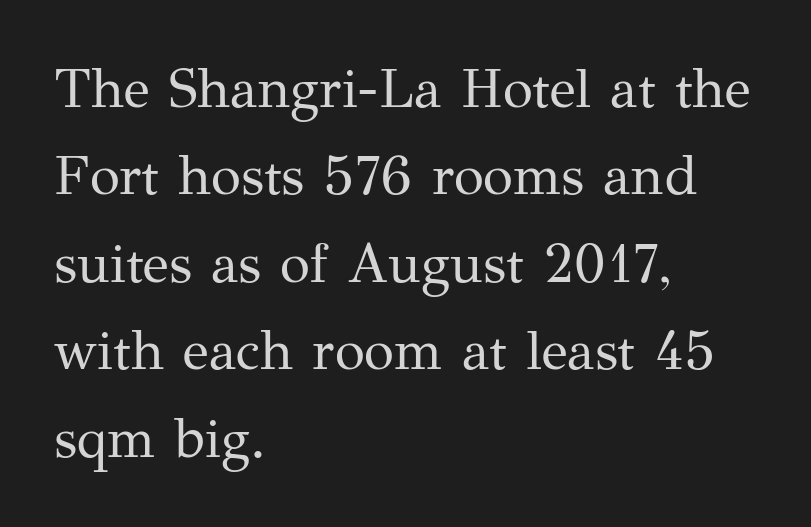
The lines sit at an ordinary, default distance from one another. The lettering holds an erect, upright posture throughout. Only glyphs here, with clear space below each row. The lines are quadded left. Serif or sans? Serif — the stroke terminals have little feet. The characters are drawn with everyday or finer stroke widths.
